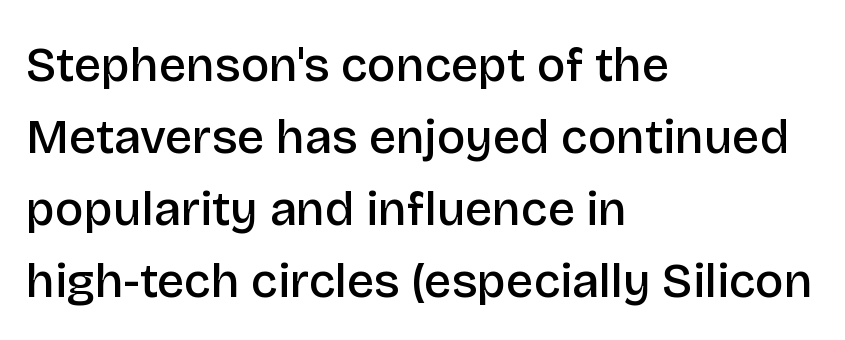
{"serif": "no", "italic": "no", "bold": "semi", "weight": "semibold", "width": "normal", "stroke_contrast": "low", "x_height": "large", "monospaced": "no", "underline": "no", "align": "left", "line_spacing": "normal", "line_spacing_ratio": 1.5, "letter_spacing": "normal", "letter_spacing_em": 0.0, "glyph_px": 48}
